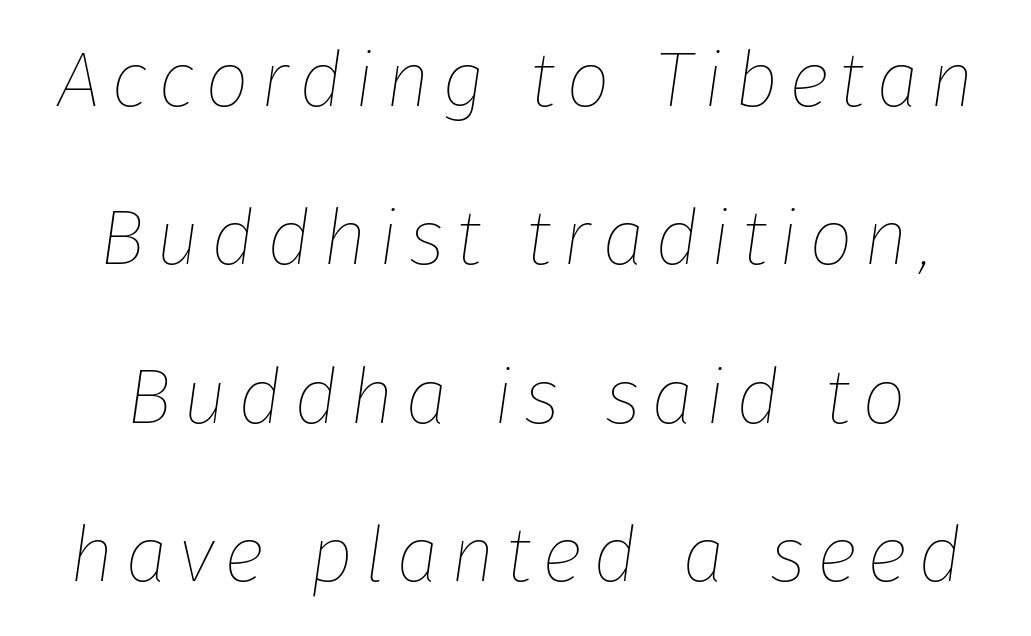
{"italic": "yes", "lean": "right", "slant_degrees": 8, "bold": "no", "weight": "thin", "width": "normal", "stroke_contrast": "low", "x_height": "medium", "monospaced": "no", "underline": "no", "line_spacing": "loose", "line_spacing_ratio": 2.03, "glyph_px": 78}
